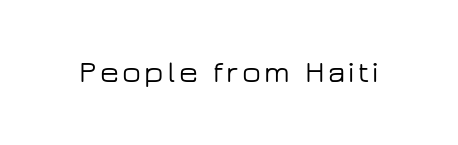
Q: Is the text italic (slanted)? A: No, it is upright.
Q: Is the typeface a serif or a sans-serif typeface? A: Sans-serif.
Q: Is the text underlined? A: No.
Q: Width (condensed, normal, or wide)? A: Wide.
Q: Stroke contrast? A: Low.
Q: x-height? A: Medium.
Q: Monospaced? A: No.
